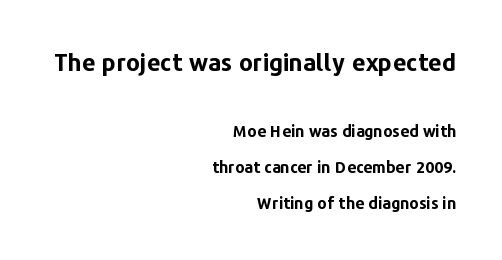
Each line ends at the same right margin while the left side varies. Is the lower block the larger one? No — the upper block carries the bigger type. The lettering stays uniformly vertical, giving the passage a roman look. The zone under the glyphs is completely vacant.
